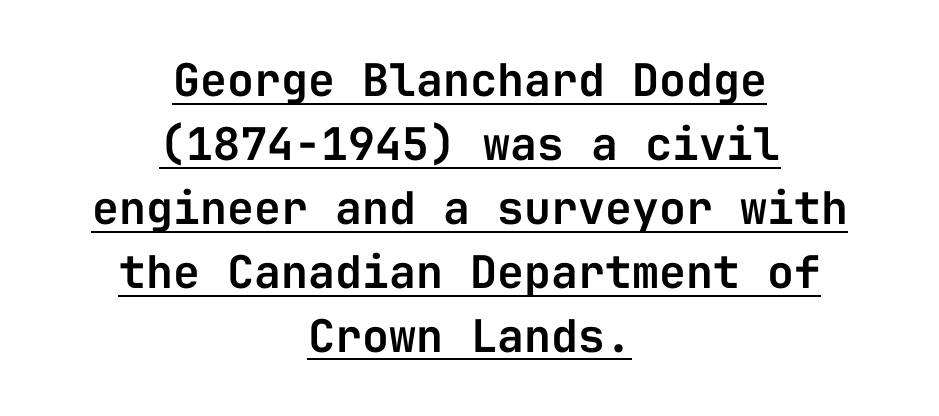
These lines are rendered in a fixed-pitch font. Unlike italic type, these characters show no tilt at all. The rag falls on both sides of this text block equally. The passage shown has conventional tracking throughout. No feet cap the strokes, marking this as sans-serif type.
